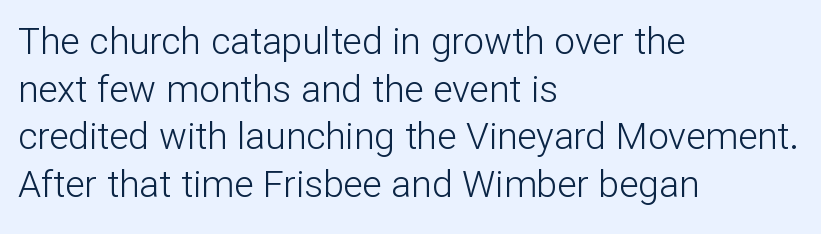
The image shows 37 px light sans-serif type, upright; set left-aligned, normal line spacing (1.29x), normal letter spacing, not underlined; low stroke contrast and a medium x-height.
